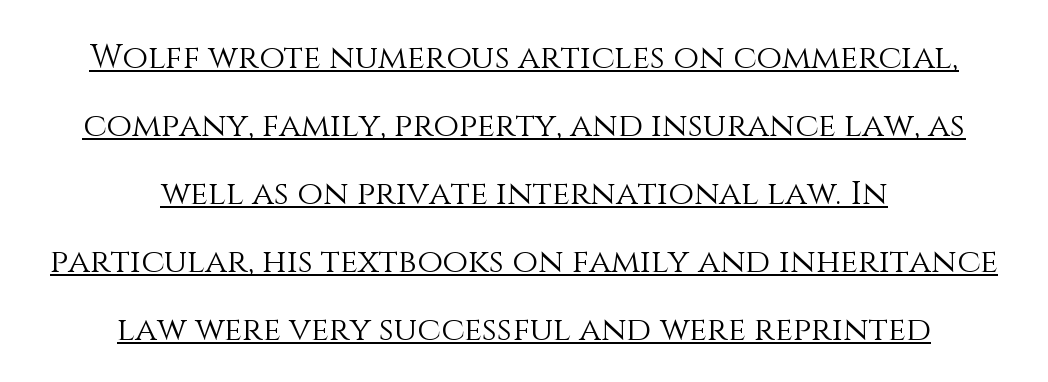
Q: Is the text bold? A: No.
Q: Is the text italic (slanted)? A: No, it is upright.
Q: Is the text underlined? A: Yes.
Q: How is the paragraph aligned? A: Centered.
Q: Is the spacing between letters normal or unusually wide? A: Normal.
Q: Is the spacing between lines tight, normal or loose? A: Loose.
Q: Width (condensed, normal, or wide)? A: Normal.
Q: Stroke contrast? A: Medium.
Q: x-height? A: Large.
Q: Monospaced? A: No.
